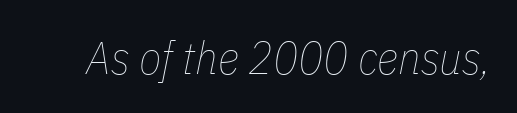
Q: Is the text bold? A: No.
Q: Is the text italic (slanted)? A: Yes, it leans right by about 11 degrees.
Q: Is the text underlined? A: No.
Q: Is the spacing between letters normal or unusually wide? A: Normal.
Q: Width (condensed, normal, or wide)? A: Condensed.
Q: Stroke contrast? A: Low.
Q: x-height? A: Medium.
Q: Monospaced? A: No.
